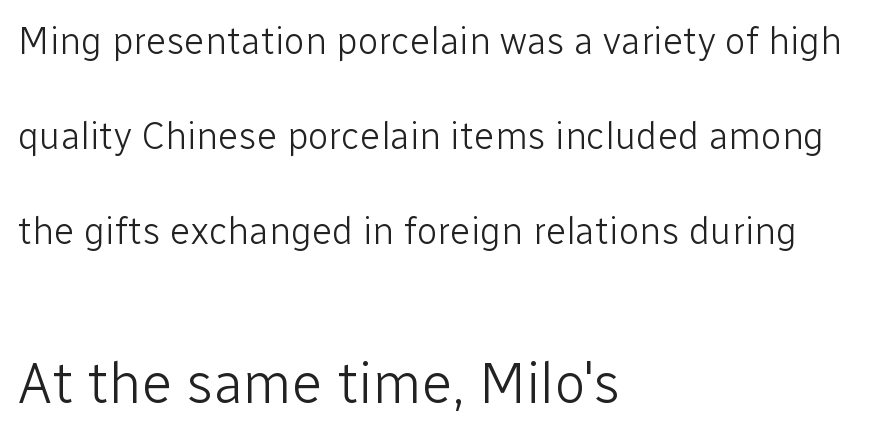
{"serif": "no", "italic": "no", "bold": "no", "weight": "light", "width": "normal", "stroke_contrast": "low", "x_height": "medium", "monospaced": "no", "underline": "no", "align": "left", "line_spacing": "loose", "line_spacing_ratio": 2.5, "letter_spacing": "normal", "letter_spacing_em": 0.0, "larger_block": "second", "size_ratio": 1.5, "glyph_px": 57}
